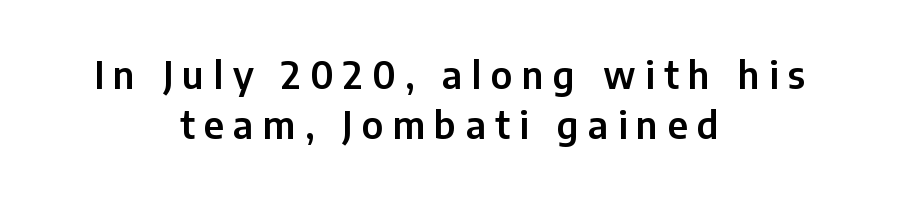
Q: Is the text italic (slanted)? A: No, it is upright.
Q: Is the typeface a serif or a sans-serif typeface? A: Sans-serif.
Q: Is the text underlined? A: No.
Q: How is the paragraph aligned? A: Centered.
Q: Is the spacing between letters normal or unusually wide? A: Unusually wide.
Q: Is the spacing between lines tight, normal or loose? A: Normal.
Q: Width (condensed, normal, or wide)? A: Normal.
Q: Stroke contrast? A: Low.
Q: x-height? A: Medium.
Q: Monospaced? A: No.
